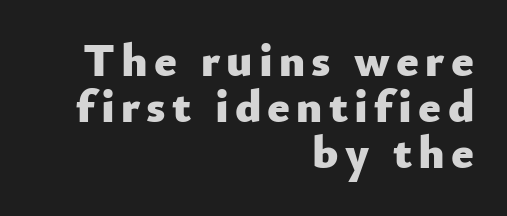
The font family rendered here belongs to the sans-serif group. Is the block centered? No — it sits flush against the right margin. Is there much room between lines? No — they nearly touch. Underline: absent. Do the characters align in a grid? No, the font is proportional.
